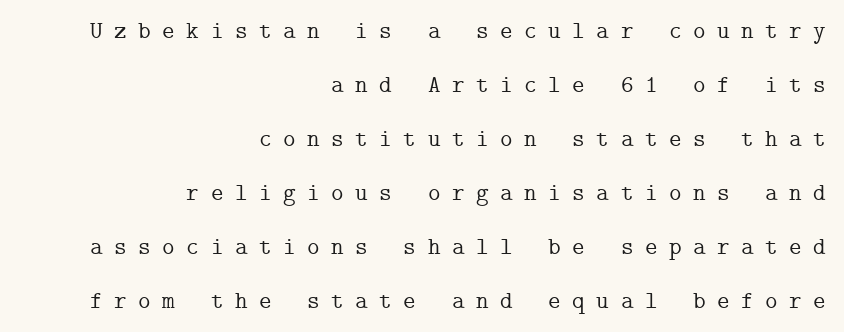
The image shows 24 px text type, upright; set right-aligned, loose line spacing (2.25x), unusually wide letter spacing (+0.48 em), not underlined.
